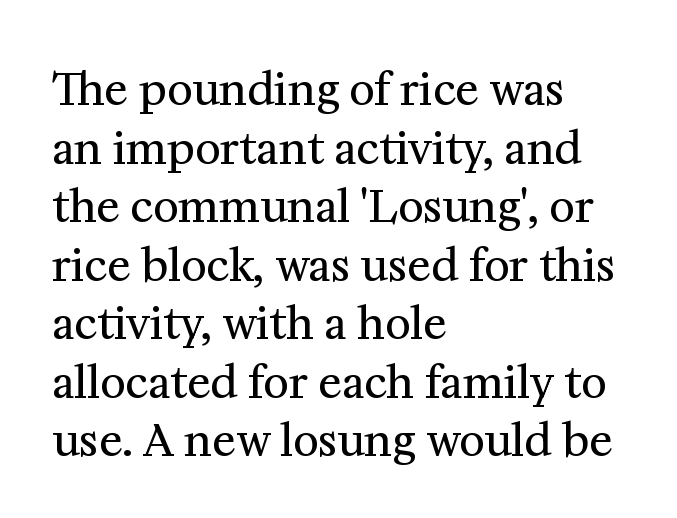
{"serif": "yes", "italic": "no", "bold": "no", "weight": "regular", "width": "normal", "stroke_contrast": "medium", "x_height": "medium", "monospaced": "no", "underline": "no", "align": "left", "line_spacing": "normal", "line_spacing_ratio": 1.33, "letter_spacing": "normal", "letter_spacing_em": 0.0, "glyph_px": 44}
